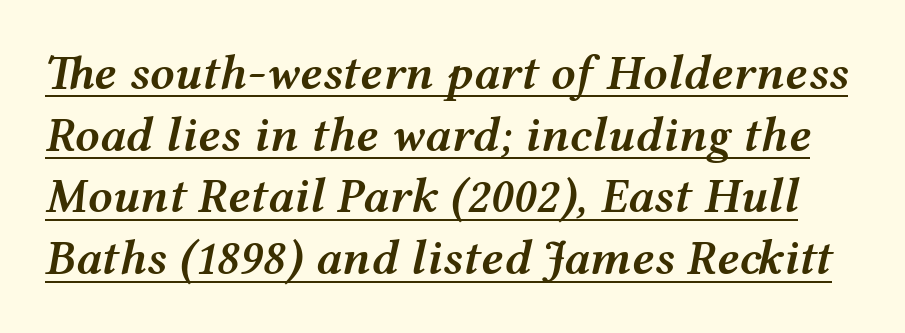
{"italic": "yes", "lean": "right", "slant_degrees": 12, "bold": "semi", "weight": "semibold", "width": "wide", "stroke_contrast": "medium", "x_height": "medium", "monospaced": "no", "underline": "yes", "line_spacing": "normal", "line_spacing_ratio": 1.26, "letter_spacing": "normal", "letter_spacing_em": 0.0, "glyph_px": 49}
